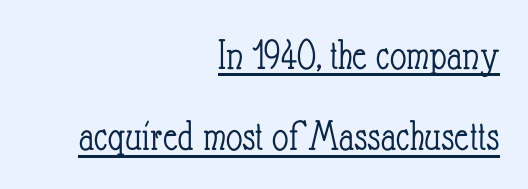
The image shows 45 px light, condensed type, upright; set right-aligned, line spacing 1.81x, normal letter spacing, underlined; low stroke contrast and a small x-height.
